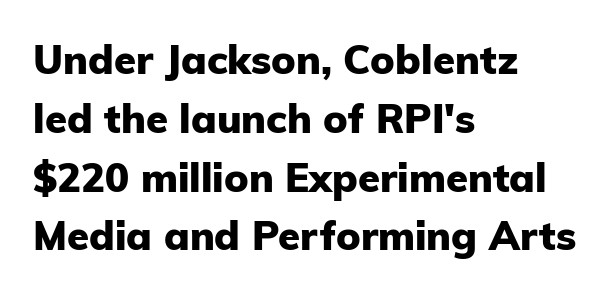
Q: Is the text bold? A: Yes.
Q: Is the text italic (slanted)? A: No, it is upright.
Q: Is the typeface a serif or a sans-serif typeface? A: Sans-serif.
Q: Is the text underlined? A: No.
Q: How is the paragraph aligned? A: Left-aligned.
Q: Is the spacing between letters normal or unusually wide? A: Normal.
Q: Is the spacing between lines tight, normal or loose? A: Normal.
Q: Width (condensed, normal, or wide)? A: Normal.
Q: Stroke contrast? A: Low.
Q: x-height? A: Medium.
Q: Monospaced? A: No.
